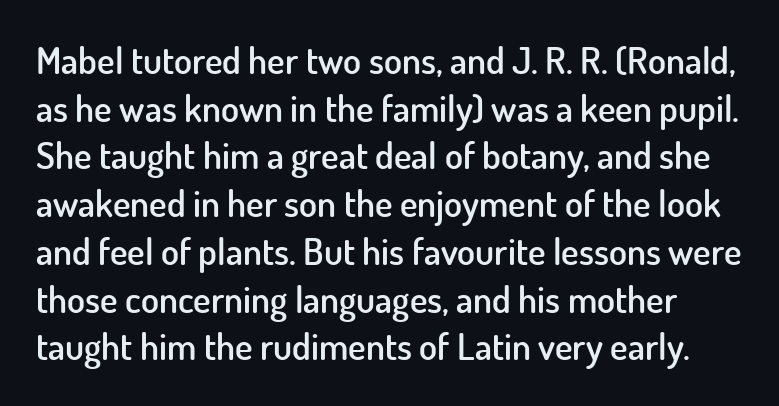
The image shows 37 px semibold sans-serif type, upright; set normal line spacing (1.29x), normal letter spacing, not underlined; low stroke contrast and a small x-height.
